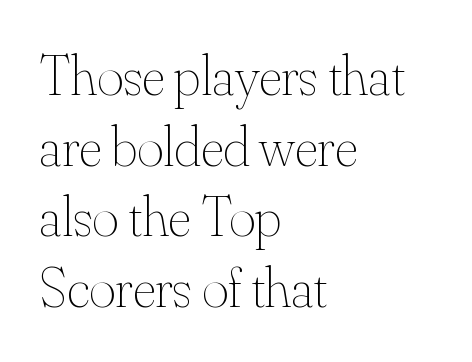
{"italic": "no", "bold": "no", "weight": "thin", "width": "normal", "stroke_contrast": "medium", "x_height": "small", "monospaced": "no", "underline": "no", "align": "left", "line_spacing_ratio": 1.24, "letter_spacing": "normal", "letter_spacing_em": 0.0, "glyph_px": 57}
